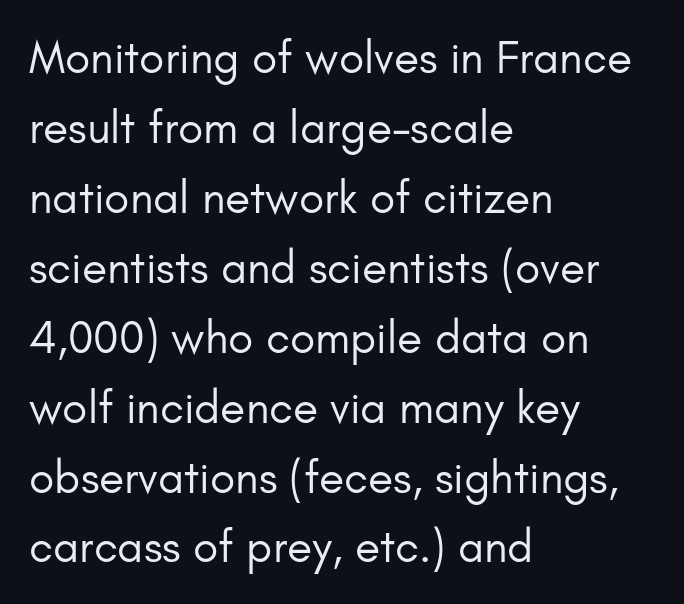
The lines in this sample share a left origin and differ only in where they stop. Is the letter spacing exaggerated? No — it looks like the ordinary default. The letters look calm and open, with moderate or lighter stems. The designer went with a sans here, leaving each stem footless. The lines sit at an ordinary, default distance from one another.
